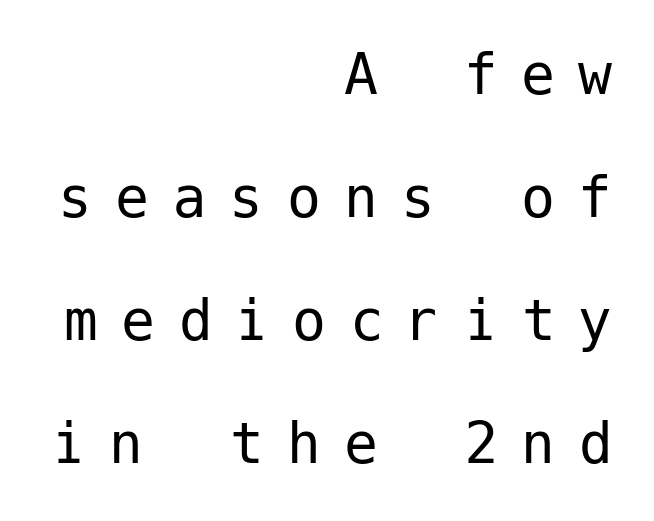
The image shows 68 px regular-weight sans-serif type, upright; set right-aligned, line spacing 1.81x, unusually wide letter spacing (+0.34 em), not underlined; low stroke contrast and a medium x-height.
